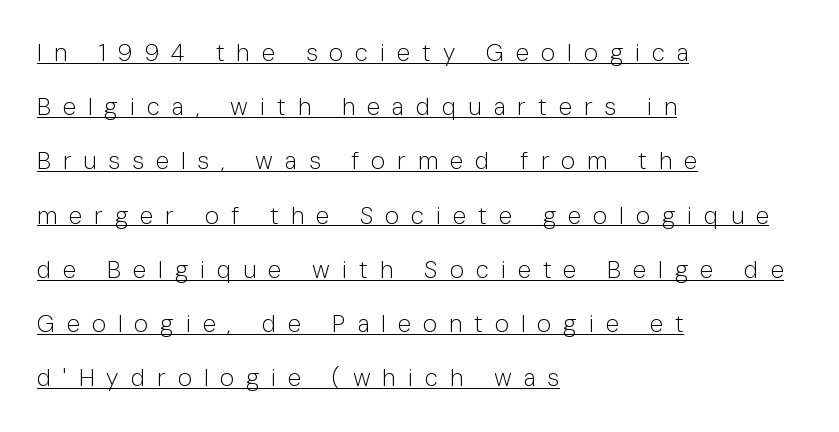
{"italic": "no", "bold": "no", "underline": "yes", "align": "left", "line_spacing": "loose", "line_spacing_ratio": 2.26, "letter_spacing": "wide", "letter_spacing_em": 0.5, "glyph_px": 24}
